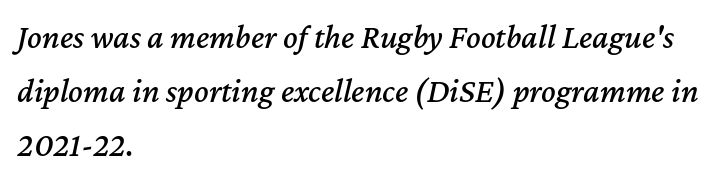
This sample uses an oblique cut, with every glyph tilted off the vertical. Descender tails drop into unmarked territory. The gaps between neighbouring characters are ordinary and unremarkable. Line starts are locked; line ends wander.
